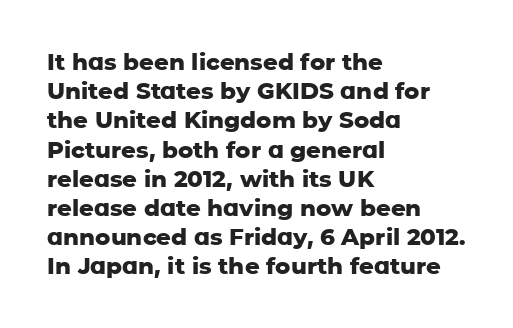
Is the block centered? No — it sits flush against the left margin. Strong, thick strokes mark this as bold type. Plain, unruled lines of type. Nothing unusual about the tracking: characters are spaced as the font intends. When letters stand straight like this, we call the style roman or upright. One glance says typical: line gaps are just what's usual.
